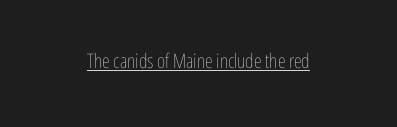
Characters follow at the spacing the type designer built in. The typesetter chose a symmetrical, centered arrangement here. Unlike italic type, these characters show no tilt at all. Weight class: somewhere from thin through regular. These characters rest on top of a visible drawn line.
